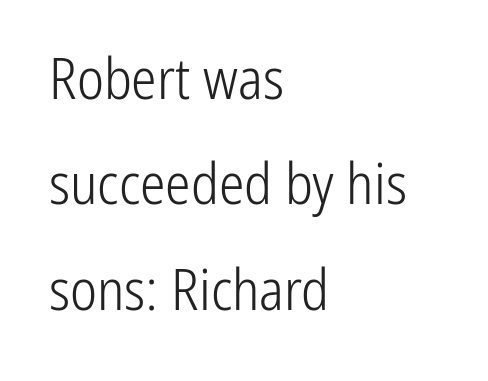
Q: Is the text bold? A: No.
Q: Is the text italic (slanted)? A: No, it is upright.
Q: Is the typeface a serif or a sans-serif typeface? A: Sans-serif.
Q: Is the text underlined? A: No.
Q: How is the paragraph aligned? A: Left-aligned.
Q: Is the spacing between letters normal or unusually wide? A: Normal.
Q: Width (condensed, normal, or wide)? A: Condensed.
Q: Stroke contrast? A: Low.
Q: x-height? A: Medium.
Q: Monospaced? A: No.
